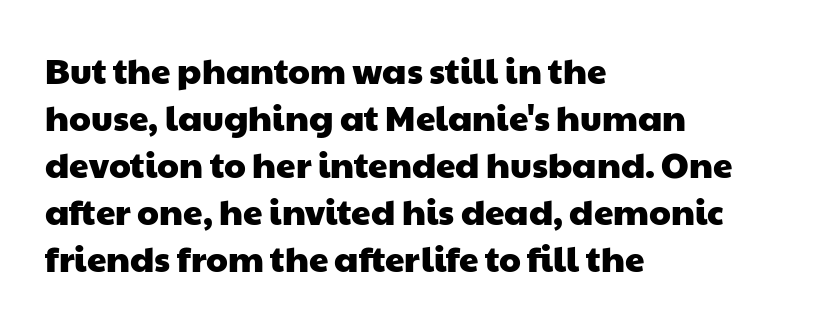
The image shows 35 px wide sans-serif type; set left-aligned, normal line spacing (1.34x), normal letter spacing, not underlined; low stroke contrast and a medium x-height.
